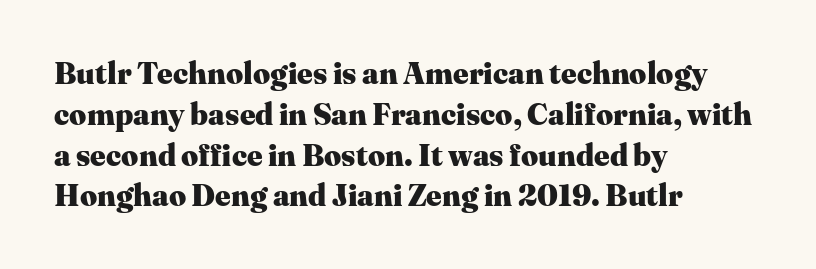
Each letter keeps its own natural width here, so spacing adapts to shape. Stroke terminals: seriffed. The passage shown has conventional tracking throughout. The letters stand straight up with perfectly vertical stems. The letters are bold, with thick, heavy strokes.
